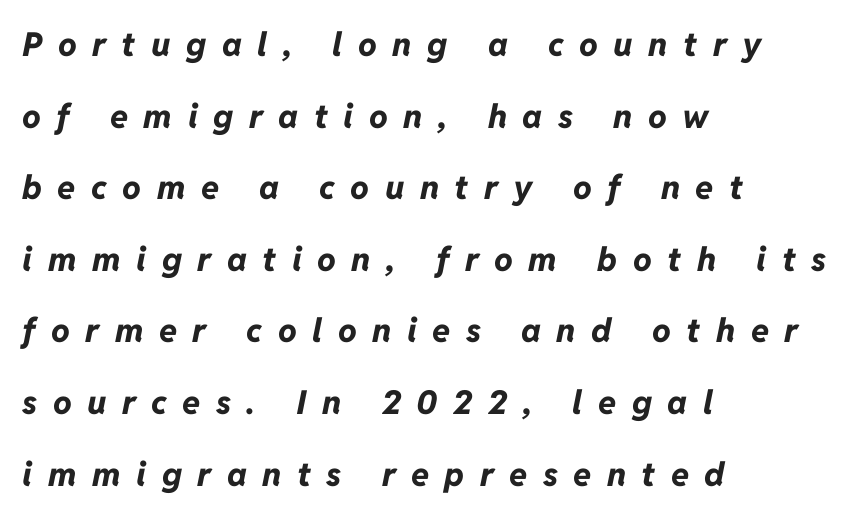
The image shows 33 px bold type, italic (leaning right); set left-aligned, loose line spacing (2.17x), unusually wide letter spacing (+0.47 em), not underlined; low stroke contrast and a medium x-height.
